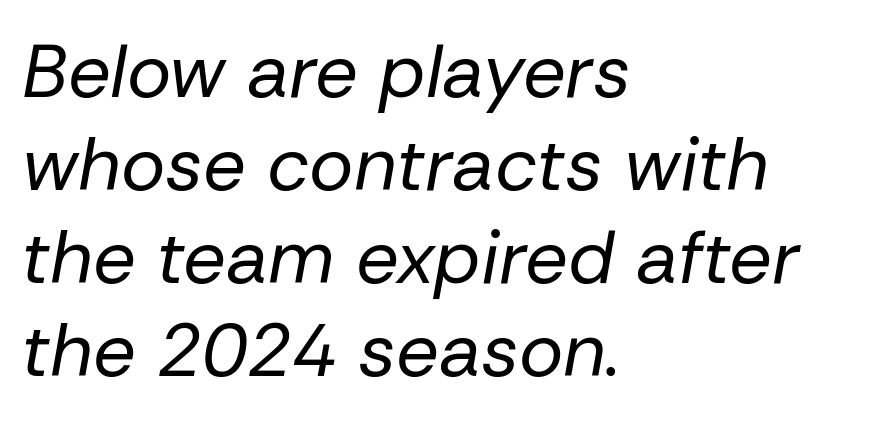
The letters advance in unequal steps, a hallmark of proportional type. Horizontal alignment here is leftward, the default for most running prose. Is the stroke heavy? The answer is a plain regular-or-lighter. Does the lettering tilt? It does — this is italic. The gap between lines stays unmarked. How are the letters spaced? Ordinarily, with no added tracking.
